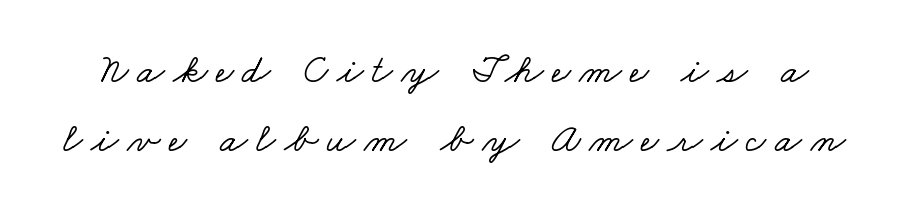
Q: Is the typeface a serif or a sans-serif typeface? A: Serif.
Q: Is the text underlined? A: No.
Q: Is the spacing between letters normal or unusually wide? A: Unusually wide.
Q: Width (condensed, normal, or wide)? A: Wide.
Q: Stroke contrast? A: Low.
Q: x-height? A: Small.
Q: Monospaced? A: No.
